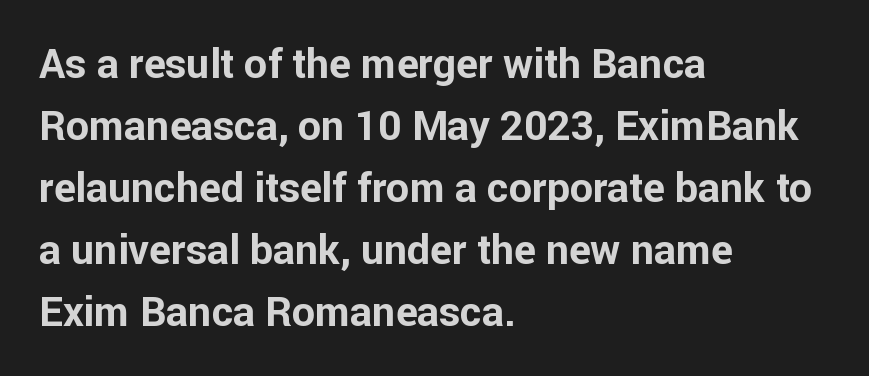
The image shows 41 px bold sans-serif type, upright; set left-aligned, normal line spacing (1.51x), normal letter spacing, not underlined; low stroke contrast and a medium x-height.
